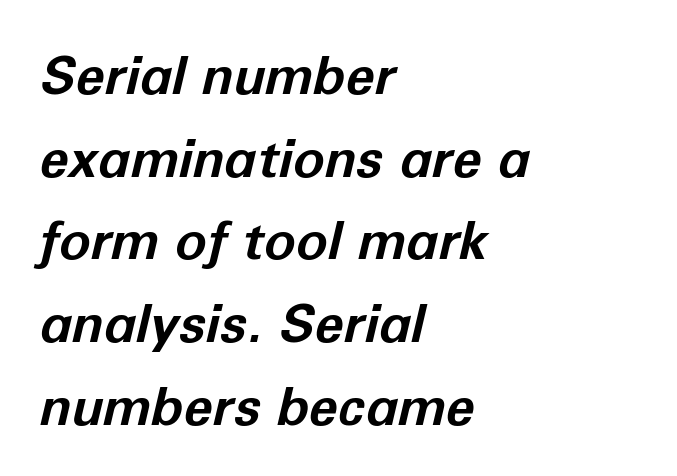
Notice how thick the strokes are: this is what a full bold looks like. Decoration check: the copy has no underline. An italicized treatment has been applied to the whole sample. The ragged edge is on the right, which tells us the setting is flush left. The line-height multiplier appears to be the usual default.
